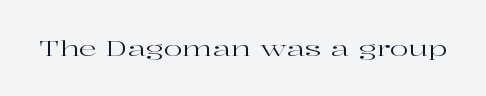
{"italic": "no", "bold": "no", "underline": "no", "letter_spacing": "normal", "letter_spacing_em": 0.0, "glyph_px": 22}
